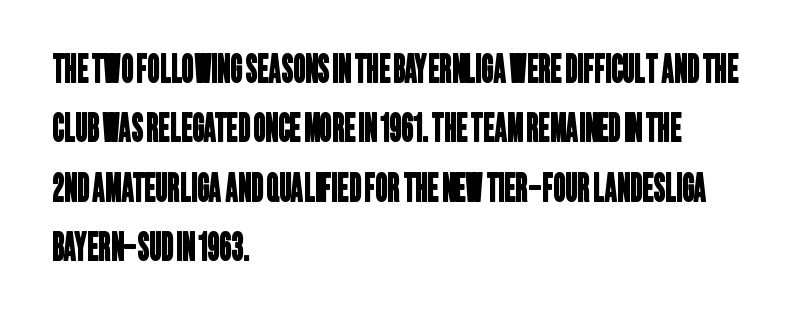
Q: Is the typeface a serif or a sans-serif typeface? A: Sans-serif.
Q: Is the text underlined? A: No.
Q: How is the paragraph aligned? A: Left-aligned.
Q: Is the spacing between letters normal or unusually wide? A: Normal.
Q: Is the spacing between lines tight, normal or loose? A: Normal.
Q: Width (condensed, normal, or wide)? A: Condensed.
Q: Stroke contrast? A: Low.
Q: x-height? A: Large.
Q: Monospaced? A: No.
